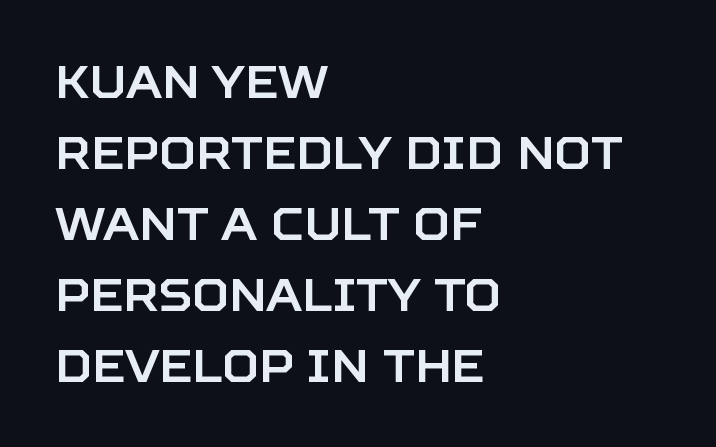
{"serif": "no", "italic": "no", "width": "normal", "stroke_contrast": "low", "x_height": "large", "monospaced": "no", "underline": "no", "align": "left", "line_spacing": "normal", "line_spacing_ratio": 1.58, "letter_spacing": "normal", "letter_spacing_em": 0.0, "glyph_px": 45}
